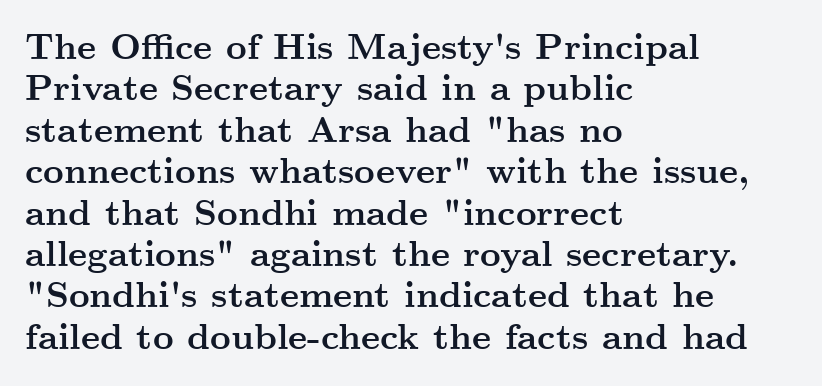
To sum up the face: it has serifs. This sample uses plain, unmodified letter spacing. The specimen reads as upright at a glance. Proportional: the letters do not fall into vertical columns. As a designer I'd log this as weight 700, bold.
